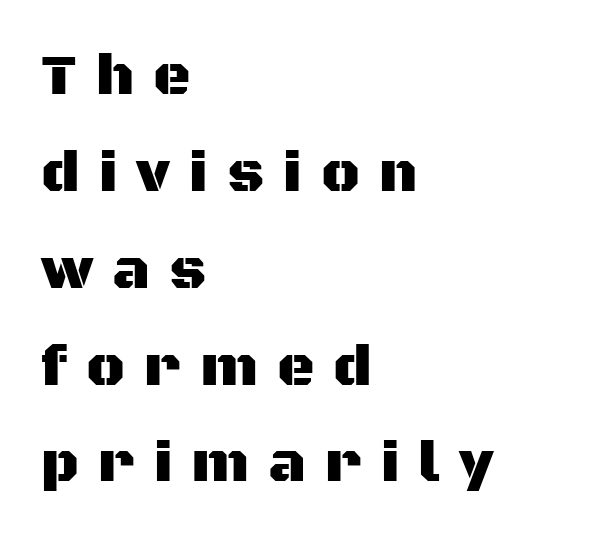
{"serif": "no", "italic": "no", "width": "normal", "stroke_contrast": "medium", "x_height": "large", "monospaced": "no", "underline": "no", "align": "left", "line_spacing": "normal", "line_spacing_ratio": 1.67, "letter_spacing": "wide", "letter_spacing_em": 0.33, "glyph_px": 58}
